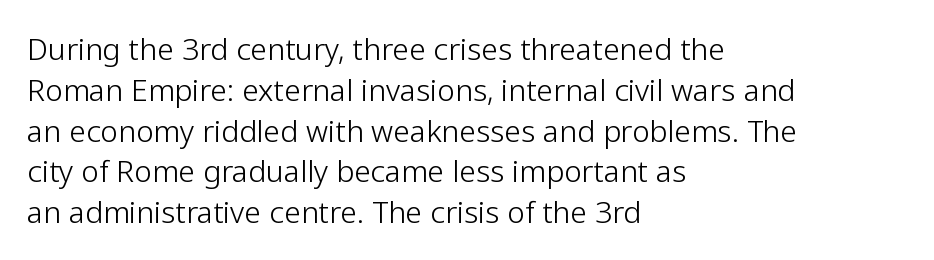
{"serif": "no", "italic": "no", "bold": "no", "weight": "light", "width": "normal", "stroke_contrast": "low", "x_height": "medium", "monospaced": "no", "underline": "no", "align": "left", "line_spacing": "normal", "line_spacing_ratio": 1.36, "letter_spacing": "normal", "letter_spacing_em": 0.0, "glyph_px": 30}
